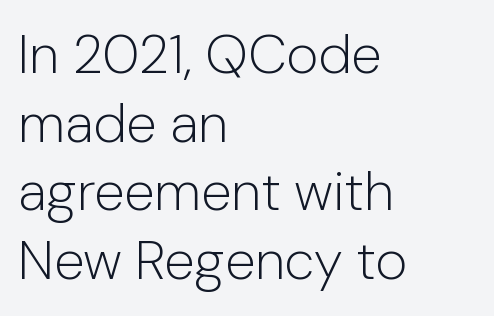
{"serif": "no", "italic": "no", "bold": "no", "weight": "light", "width": "normal", "stroke_contrast": "low", "x_height": "medium", "monospaced": "no", "underline": "no", "align": "left", "line_spacing": "normal", "line_spacing_ratio": 1.25, "letter_spacing": "normal", "letter_spacing_em": 0.0, "glyph_px": 55}
